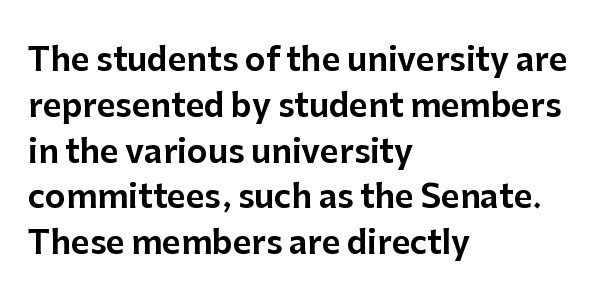
Q: Is the text italic (slanted)? A: No, it is upright.
Q: Is the typeface a serif or a sans-serif typeface? A: Sans-serif.
Q: Is the text underlined? A: No.
Q: How is the paragraph aligned? A: Left-aligned.
Q: Is the spacing between letters normal or unusually wide? A: Normal.
Q: Is the spacing between lines tight, normal or loose? A: Normal.
Q: Width (condensed, normal, or wide)? A: Normal.
Q: Stroke contrast? A: Low.
Q: x-height? A: Medium.
Q: Monospaced? A: No.
